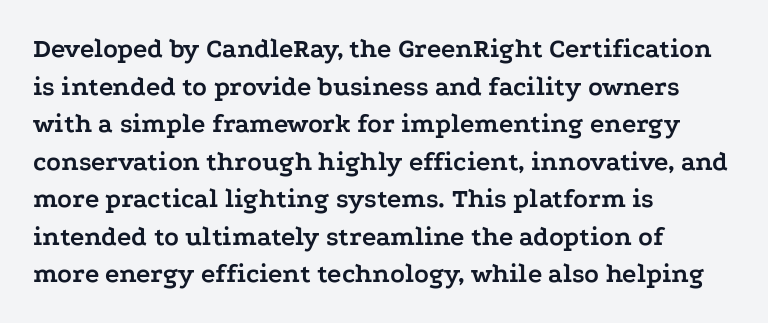
Its strokes are broad and dark, the hallmark of bold type. The letterforms sit shoulder to shoulder at normal distance. Horizontal alignment here is leftward, the default for most running prose. Each new line begins a customary step beneath the previous one. Has an underline been added? It has not. Characters remain perfectly vertical along every line.
